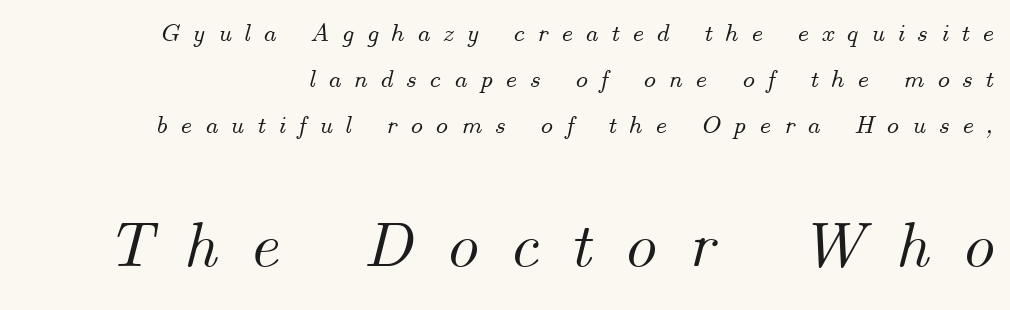
{"italic": "yes", "lean": "right", "slant_degrees": 14, "width": "normal", "stroke_contrast": "medium", "x_height": "small", "monospaced": "no", "underline": "no", "line_spacing_ratio": 1.76, "letter_spacing": "wide", "letter_spacing_em": 0.48, "larger_block": "second", "size_ratio": 2.5, "glyph_px": 65}
